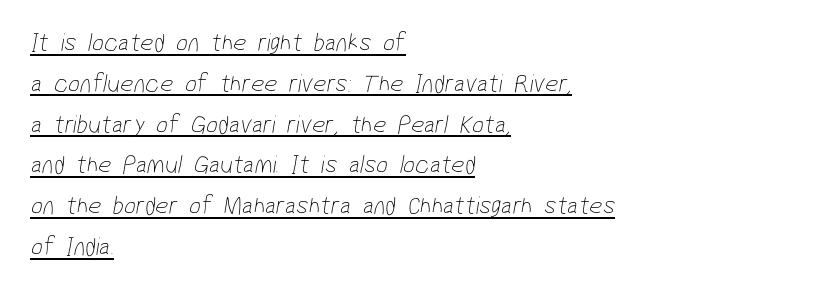
{"bold": "no", "underline": "yes", "align": "left", "line_spacing": "normal", "line_spacing_ratio": 1.57, "letter_spacing": "normal", "letter_spacing_em": 0.0, "glyph_px": 26}
